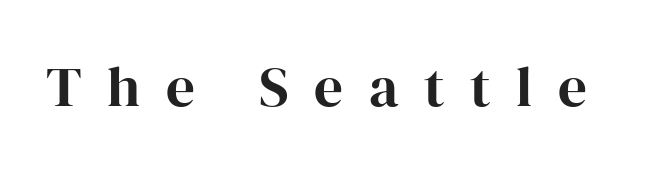
{"serif": "yes", "italic": "no", "width": "normal", "stroke_contrast": "high", "x_height": "medium", "monospaced": "no", "underline": "no", "letter_spacing": "wide", "letter_spacing_em": 0.45, "glyph_px": 57}
